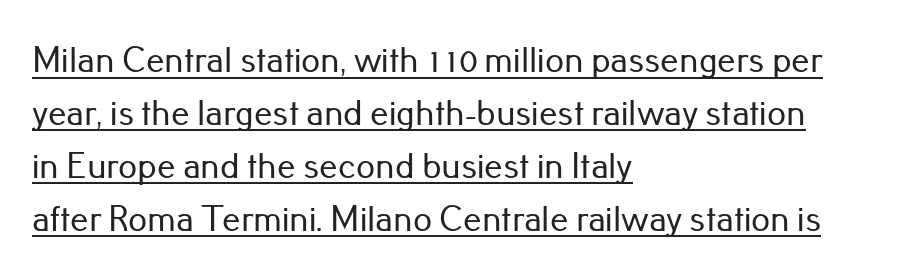
{"serif": "no", "italic": "no", "width": "normal", "stroke_contrast": "low", "x_height": "small", "monospaced": "no", "underline": "yes", "align": "left", "line_spacing": "normal", "line_spacing_ratio": 1.43, "letter_spacing": "normal", "letter_spacing_em": 0.0, "glyph_px": 37}
